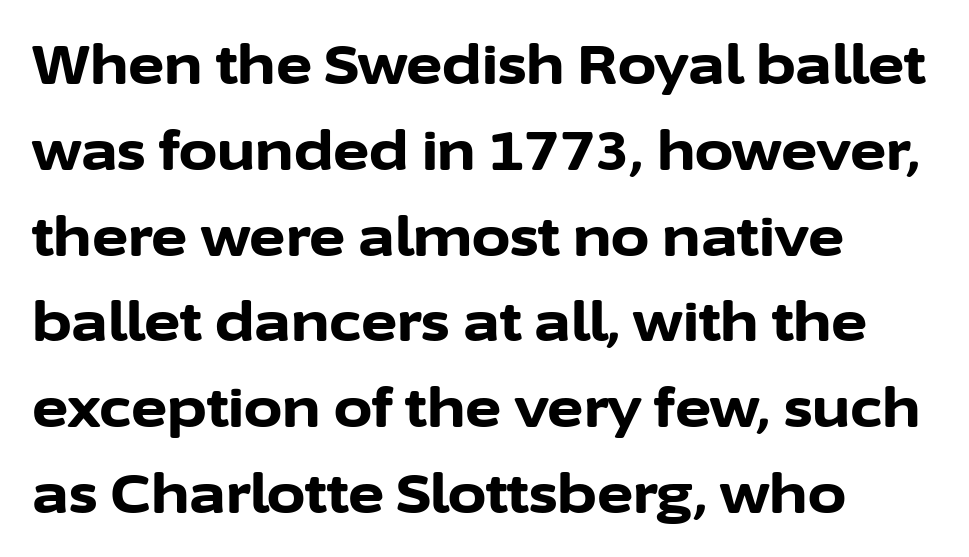
Q: Is the text bold? A: Yes.
Q: Is the text italic (slanted)? A: No, it is upright.
Q: Is the typeface a serif or a sans-serif typeface? A: Sans-serif.
Q: Is the text underlined? A: No.
Q: How is the paragraph aligned? A: Left-aligned.
Q: Is the spacing between letters normal or unusually wide? A: Normal.
Q: Is the spacing between lines tight, normal or loose? A: Normal.
Q: Width (condensed, normal, or wide)? A: Normal.
Q: Stroke contrast? A: Low.
Q: x-height? A: Medium.
Q: Monospaced? A: No.
